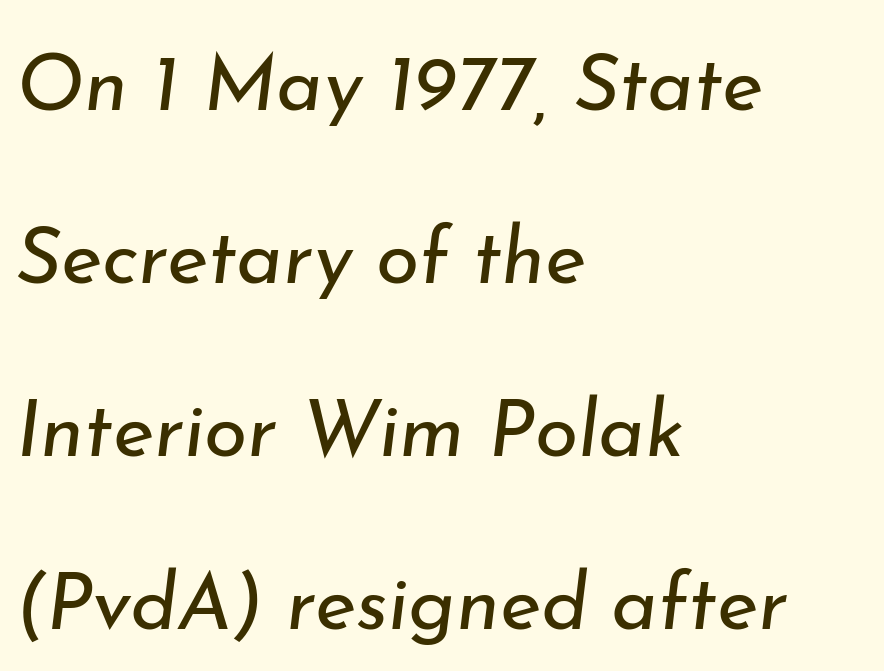
The lines are quadded left. Here the designer chose a conventional face with non-uniform glyph widths. Bare-footed words on every line. Observe the lean: these are italic letterforms.
